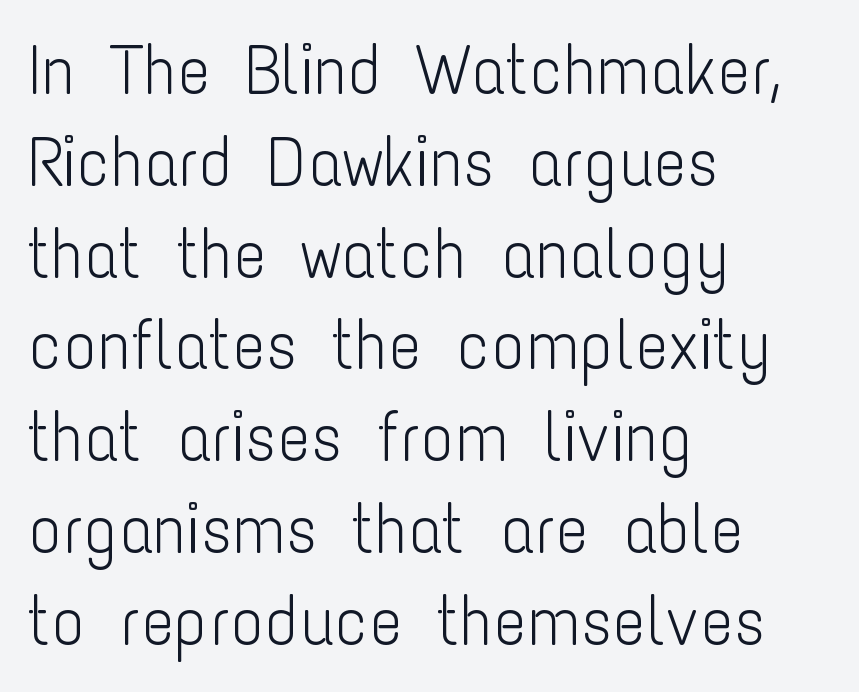
The image shows 69 px light, condensed sans-serif type, upright; set left-aligned, normal line spacing (1.33x), normal letter spacing, not underlined; low stroke contrast and a medium x-height.
